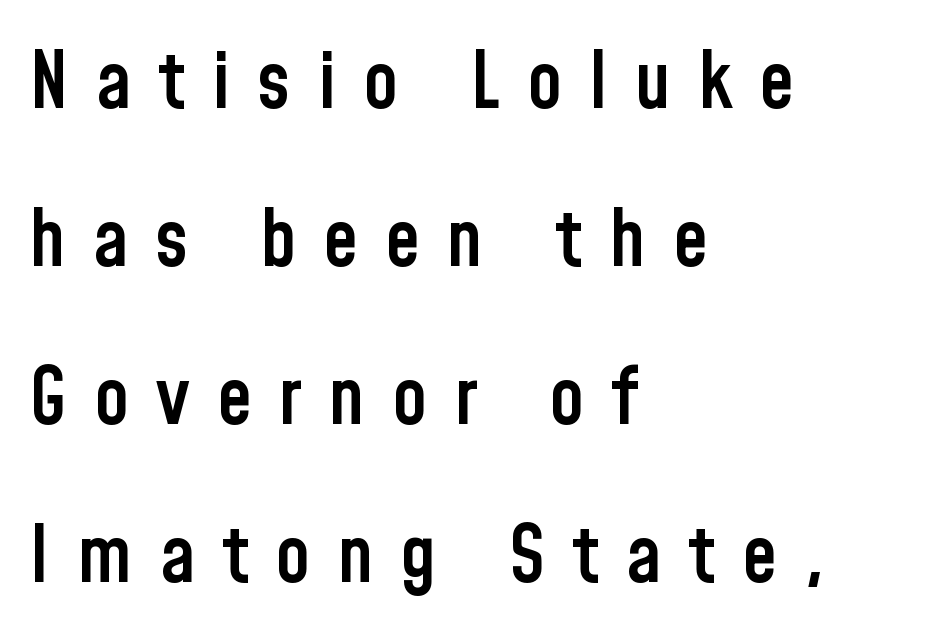
Q: Is the text bold? A: Semi-bold.
Q: Is the text italic (slanted)? A: No, it is upright.
Q: Is the typeface a serif or a sans-serif typeface? A: Sans-serif.
Q: Is the text underlined? A: No.
Q: How is the paragraph aligned? A: Left-aligned.
Q: Is the spacing between letters normal or unusually wide? A: Unusually wide.
Q: Is the spacing between lines tight, normal or loose? A: Loose.
Q: Width (condensed, normal, or wide)? A: Condensed.
Q: Stroke contrast? A: Low.
Q: x-height? A: Medium.
Q: Monospaced? A: No.
